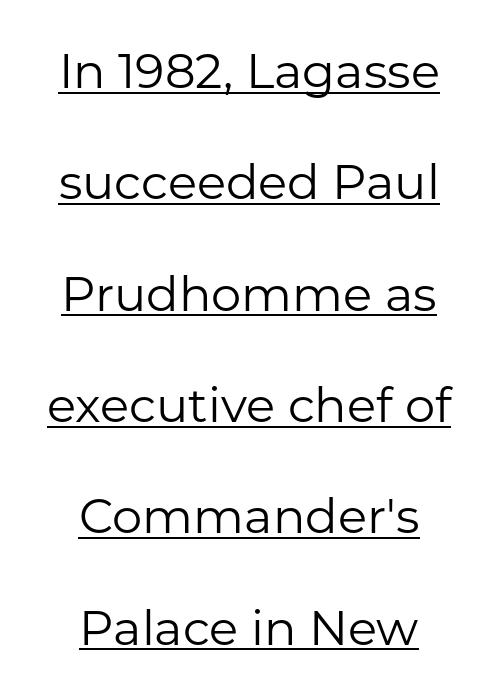
Upright lettering throughout. Baseline-to-baseline distance is far greater than the letter height. Each letter keeps its own natural width here, so spacing adapts to shape. Heaviness? Minimal to ordinary, like unemphasized prose. Examine the stroke ends and you'll find no serifs.
